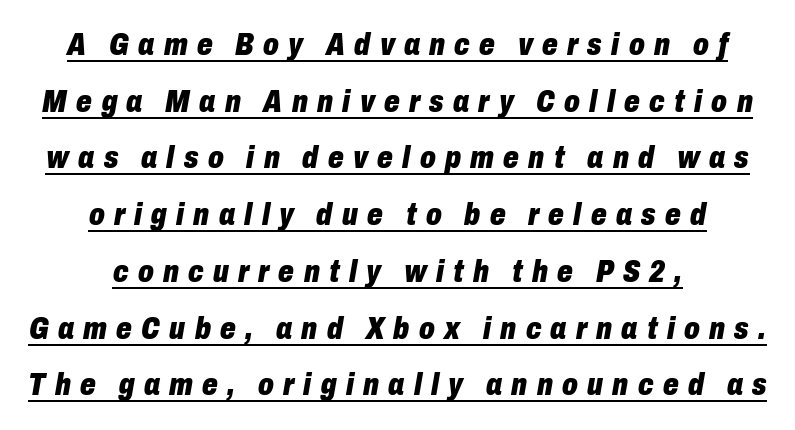
{"italic": "yes", "lean": "right", "slant_degrees": 10, "bold": "yes", "weight": "heavy", "width": "condensed", "stroke_contrast": "low", "x_height": "medium", "monospaced": "no", "underline": "yes", "align": "center", "line_spacing_ratio": 1.83, "letter_spacing": "wide", "letter_spacing_em": 0.3, "glyph_px": 31}
